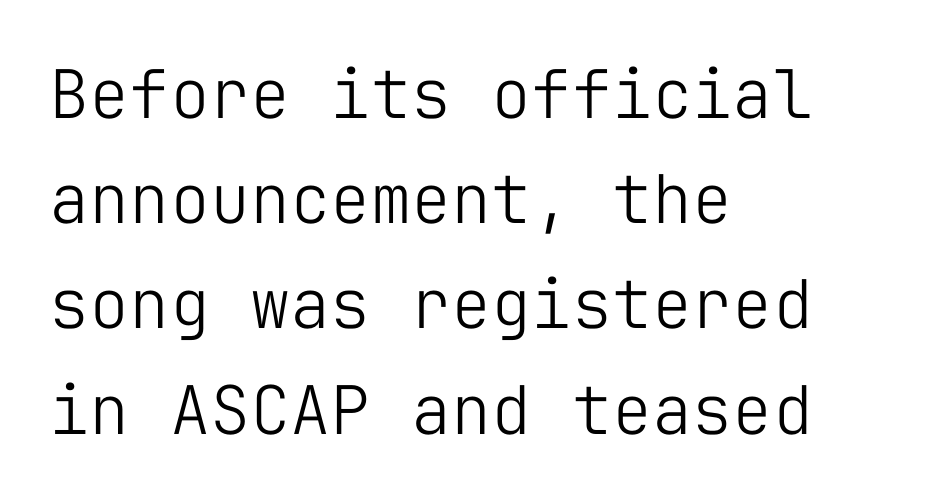
Q: Is the text bold? A: No.
Q: Is the text italic (slanted)? A: No, it is upright.
Q: Is the typeface a serif or a sans-serif typeface? A: Sans-serif.
Q: Is the text underlined? A: No.
Q: How is the paragraph aligned? A: Left-aligned.
Q: Is the spacing between letters normal or unusually wide? A: Normal.
Q: Is the spacing between lines tight, normal or loose? A: Normal.
Q: Width (condensed, normal, or wide)? A: Normal.
Q: Stroke contrast? A: Low.
Q: x-height? A: Medium.
Q: Monospaced? A: Yes.
